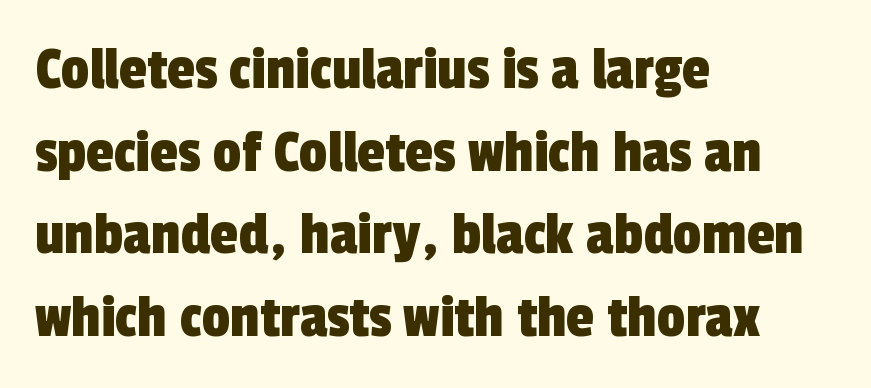
{"serif": "no", "width": "condensed", "x_height": "medium", "monospaced": "no", "underline": "no", "align": "left", "line_spacing": "normal", "line_spacing_ratio": 1.31, "letter_spacing": "normal", "letter_spacing_em": 0.0, "glyph_px": 63}
